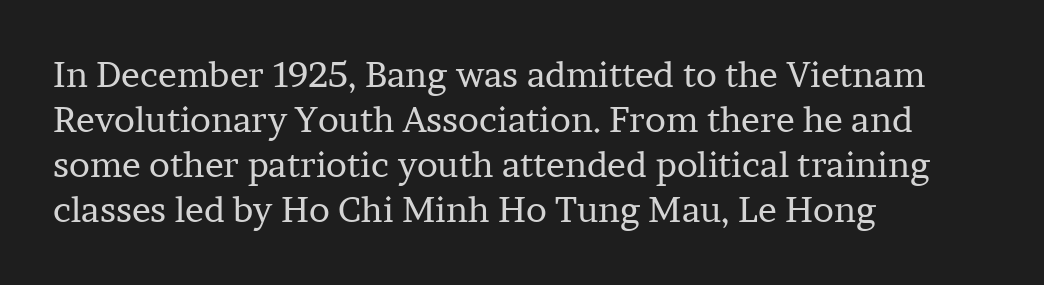
The image shows 35 px regular-weight serif type, upright; set left-aligned, normal line spacing (1.29x), normal letter spacing, not underlined; low stroke contrast and a medium x-height.
